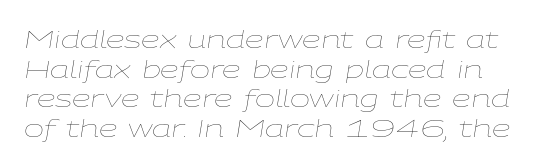
The image shows 24 px text type, italic (leaning right); set line spacing 1.23x, normal letter spacing, not underlined.
